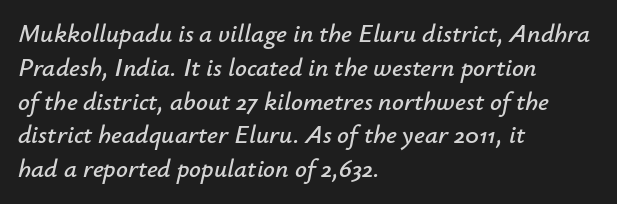
Every character sits at an angle, as italics do. All the whitespace from short lines collects on the right. Bare-footed words on every line. This sample uses plain, unmodified letter spacing. Evenly set lines give the paragraph a standard silhouette.
